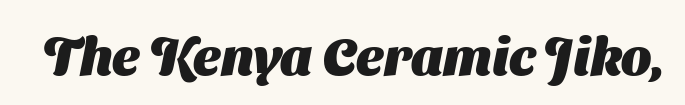
The zone under the glyphs is completely vacant. Examine the stroke ends and you'll find no serifs. You could call the tracking neutral — neither tight nor loose. The glyphs have the mass of a bold cut. Note the varied advance widths — an 'i' is clearly narrower than an 'm'.
